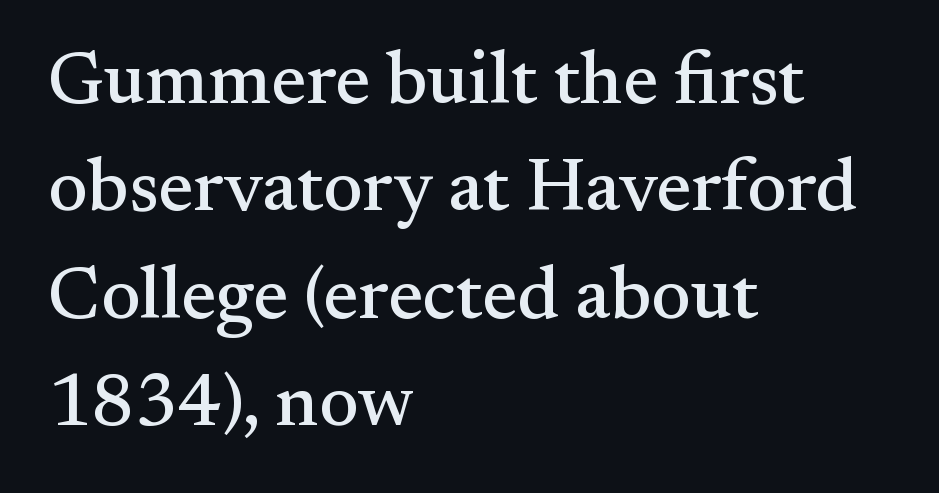
The ragged edge is on the right, which tells us the setting is flush left. Does the leading feel generous? No, just average. Nobody drew a line under any word here. The rendering uses natural spacing where letterforms have individual widths. Examine the stroke ends and you'll spot serifs. You can tell it's not italic because the verticals are truly vertical.
